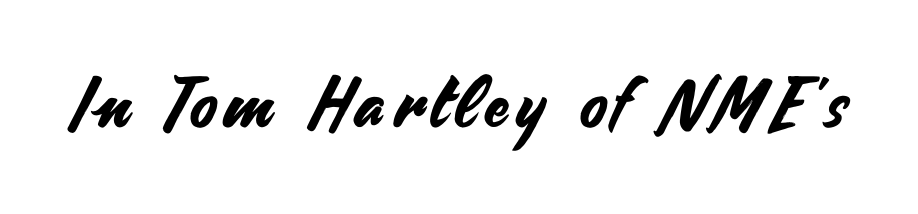
The area under the type is left untouched. This is sans-serif lettering, the kind often seen on screens and signage. Spacing verdict: proportional, widths tailored to each character.
